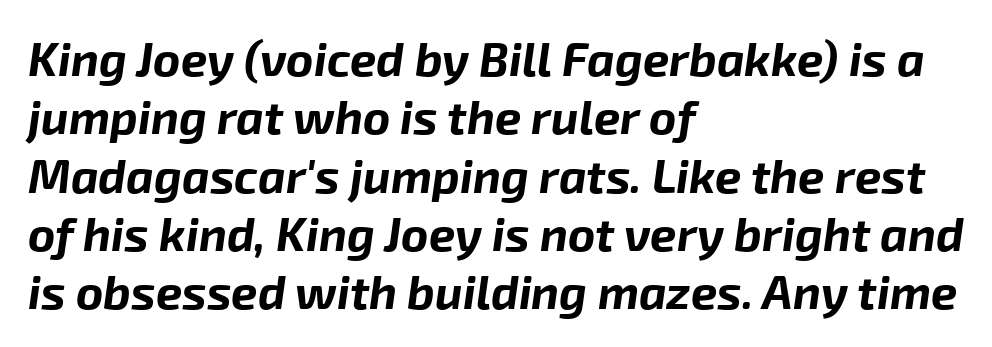
The specimen omits any rule beneath the text block's lines. Students, note that the glyphs here touch the page at normal intervals. Tall strokes in this sample are angled rather than plumb. What weight is shown? A full bold with thick strokes. The lines in this sample share a left origin and differ only in where they stop.
